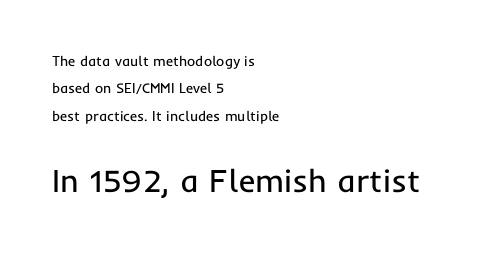
{"serif": "no", "italic": "no", "bold": "no", "weight": "regular", "width": "normal", "stroke_contrast": "low", "x_height": "medium", "monospaced": "no", "underline": "no", "align": "left", "line_spacing": "loose", "line_spacing_ratio": 1.96, "letter_spacing": "normal", "letter_spacing_em": 0.0, "larger_block": "second", "size_ratio": 2.29, "glyph_px": 32}
